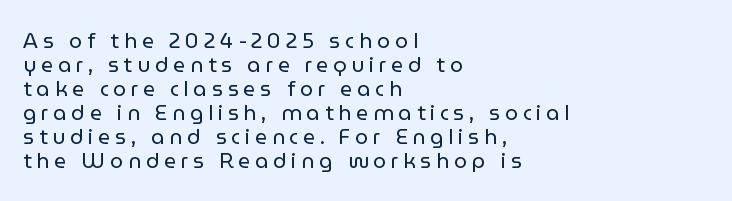
Which margin do the lines hug? The left one — the right edge is uneven. The passage shown is not bold in any degree. Italic: no, the glyphs are upright roman. You could barely slide anything between these rows. The space beneath each line is pristine and unruled.
